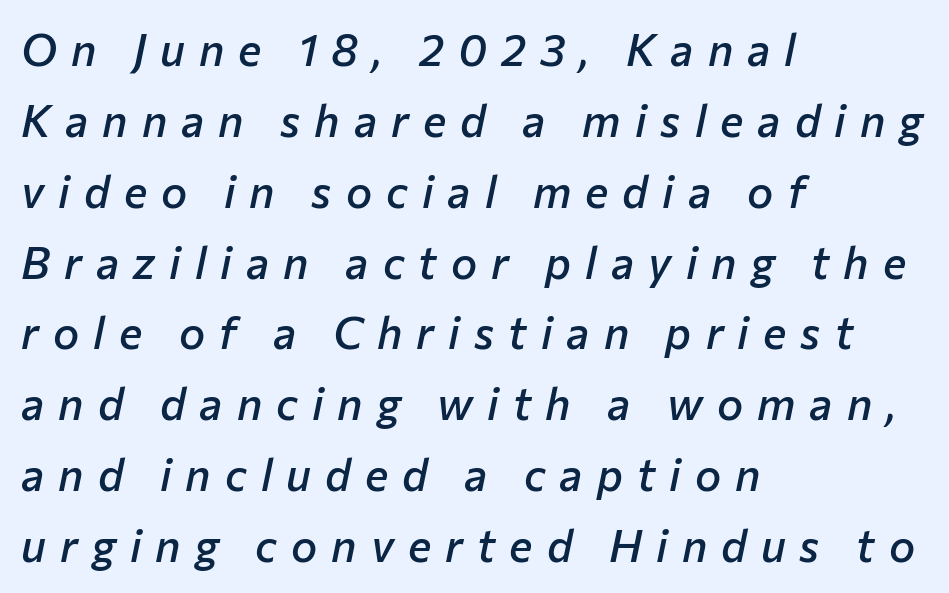
{"italic": "yes", "lean": "right", "slant_degrees": 12, "bold": "semi", "weight": "semibold", "width": "normal", "stroke_contrast": "low", "x_height": "medium", "monospaced": "no", "underline": "no", "align": "left", "line_spacing": "normal", "line_spacing_ratio": 1.61, "letter_spacing": "wide", "letter_spacing_em": 0.32, "glyph_px": 44}
